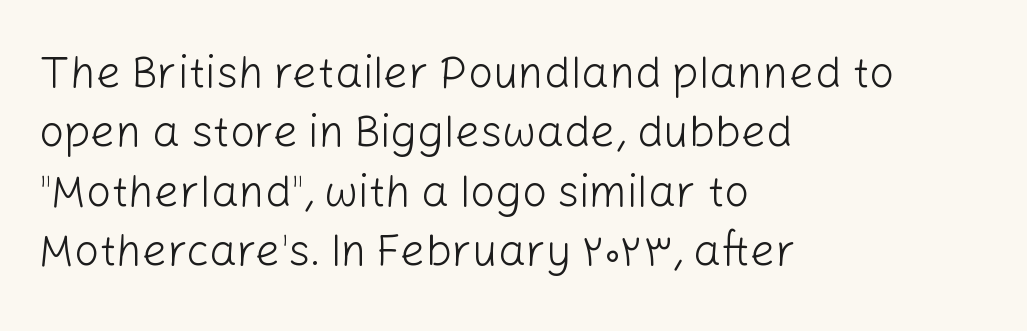
The image shows 44 px light sans-serif type, upright; set left-aligned, normal line spacing (1.35x), normal letter spacing, not underlined; low stroke contrast and a medium x-height.
